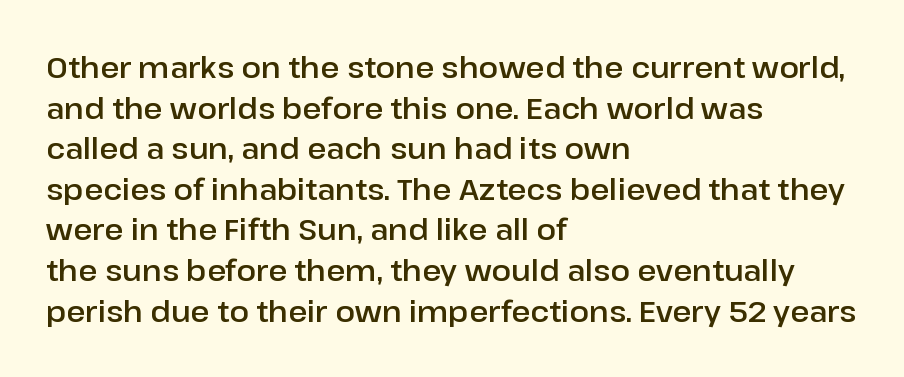
The image shows 29 px sans-serif type, upright; set left-aligned, normal line spacing (1.4x), normal letter spacing, not underlined; low stroke contrast and a medium x-height.
